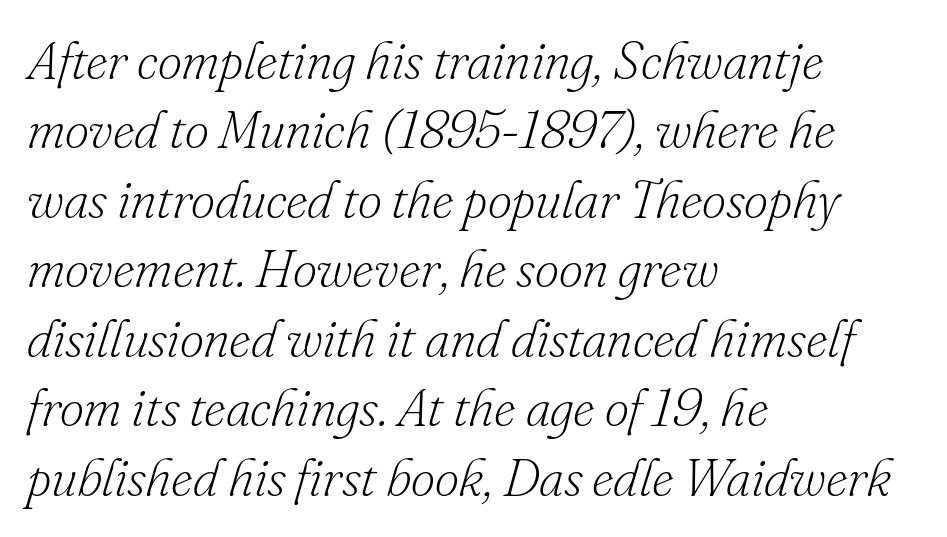
The image shows 53 px light serif type, italic (leaning right); set left-aligned, normal line spacing (1.31x), normal letter spacing, not underlined; low stroke contrast and a small x-height.
